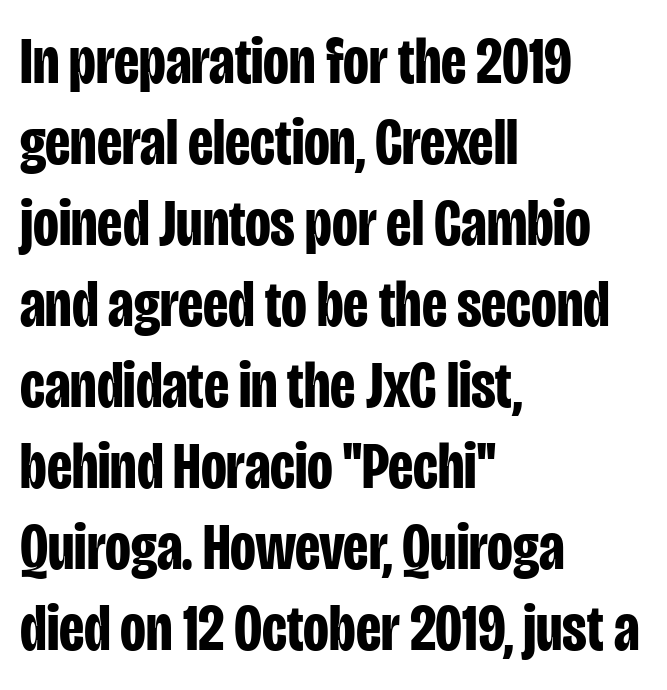
The rag falls on the right side of this text block. This sample has the flowing, uneven cadence of proportional lettering. Does extra space separate the letters? No, they use regular spacing. The passage shown is emphatically bold. Nope, no serifs anywhere on these letters. This sample uses an upright cut, with every glyph sitting square on the baseline.
